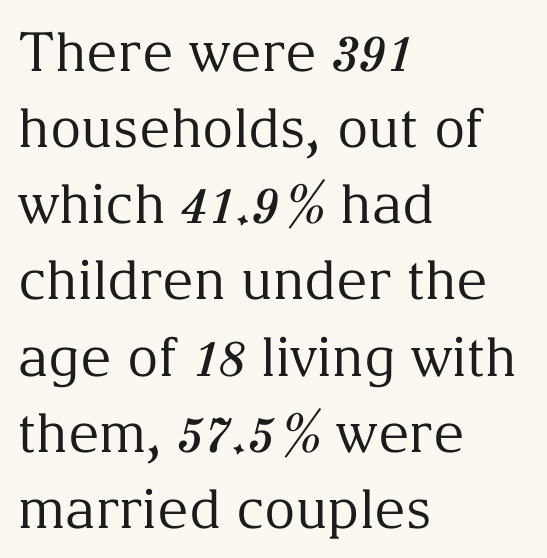
Q: Is the text bold? A: No.
Q: Is the text italic (slanted)? A: No, it is upright.
Q: Is the typeface a serif or a sans-serif typeface? A: Serif.
Q: Is the text underlined? A: No.
Q: How is the paragraph aligned? A: Left-aligned.
Q: Is the spacing between letters normal or unusually wide? A: Normal.
Q: Is the spacing between lines tight, normal or loose? A: Normal.
Q: Width (condensed, normal, or wide)? A: Normal.
Q: Stroke contrast? A: Medium.
Q: x-height? A: Medium.
Q: Monospaced? A: No.
